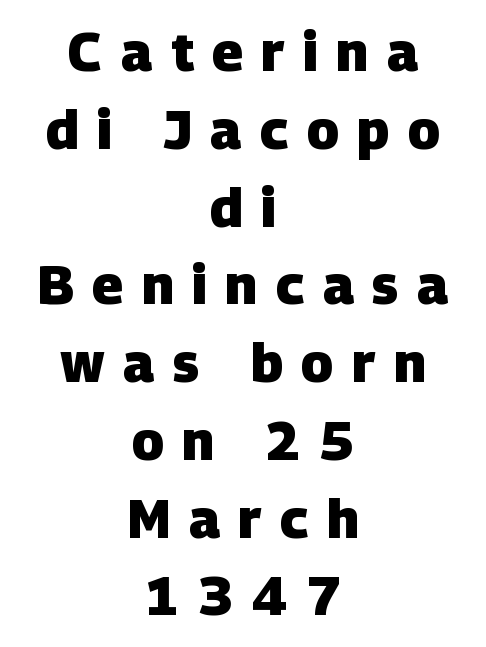
The image shows 54 px heavy sans-serif type; set centered, normal line spacing (1.44x), unusually wide letter spacing (+0.34 em), not underlined; low stroke contrast and a large x-height.
